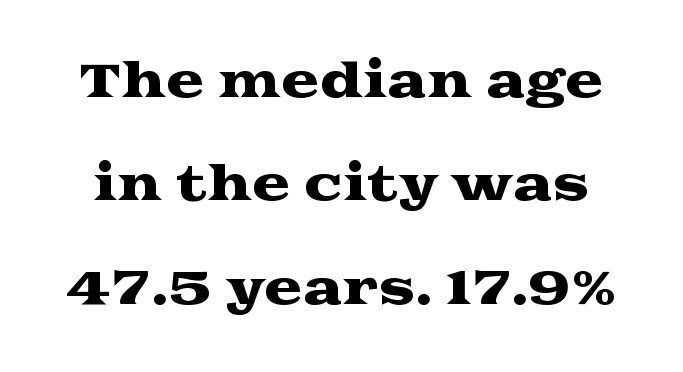
The image shows 46 px wide serif type, upright; set loose line spacing (2.25x), normal letter spacing, not underlined; medium stroke contrast and a medium x-height.
